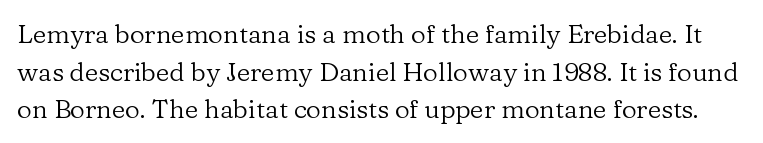
The image shows 26 px text type, upright; set normal line spacing (1.45x), normal letter spacing, not underlined.
